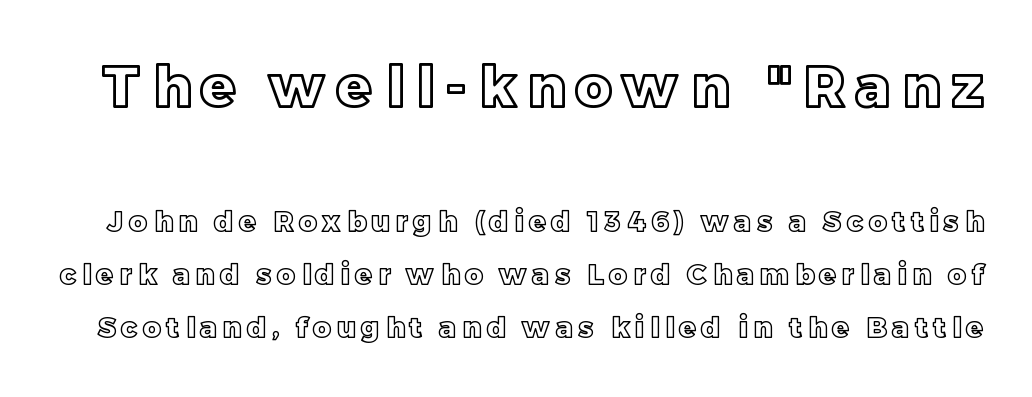
Q: Is the text italic (slanted)? A: No, it is upright.
Q: Is the text underlined? A: No.
Q: Is the spacing between letters normal or unusually wide? A: Unusually wide.
Q: Which block of text is set in a larger size, the first (top) or the second (bottom)? A: The first (top) one.
Q: Width (condensed, normal, or wide)? A: Normal.
Q: x-height? A: Large.
Q: Monospaced? A: No.
